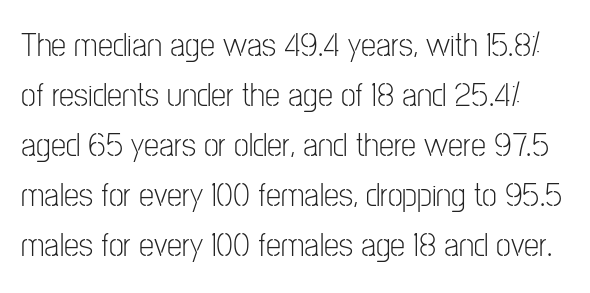
{"serif": "no", "italic": "no", "bold": "no", "weight": "light", "width": "condensed", "stroke_contrast": "low", "x_height": "medium", "monospaced": "no", "underline": "no", "line_spacing": "normal", "line_spacing_ratio": 1.47, "letter_spacing": "normal", "letter_spacing_em": 0.0, "glyph_px": 34}
